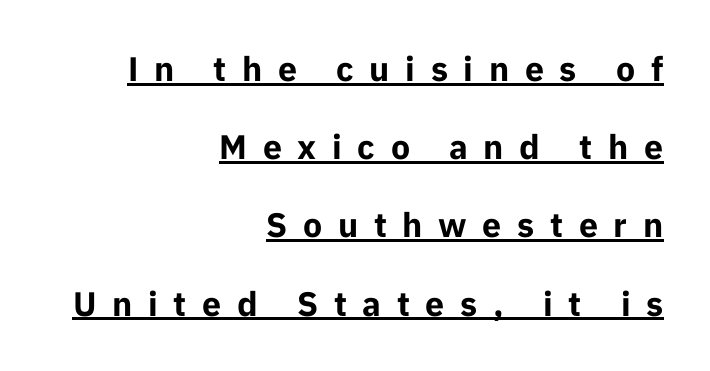
Q: Is the text bold? A: Yes.
Q: Is the text italic (slanted)? A: No, it is upright.
Q: Is the typeface a serif or a sans-serif typeface? A: Sans-serif.
Q: Is the text underlined? A: Yes.
Q: How is the paragraph aligned? A: Right-aligned.
Q: Is the spacing between letters normal or unusually wide? A: Unusually wide.
Q: Is the spacing between lines tight, normal or loose? A: Loose.
Q: Width (condensed, normal, or wide)? A: Normal.
Q: Stroke contrast? A: Low.
Q: x-height? A: Medium.
Q: Monospaced? A: No.
